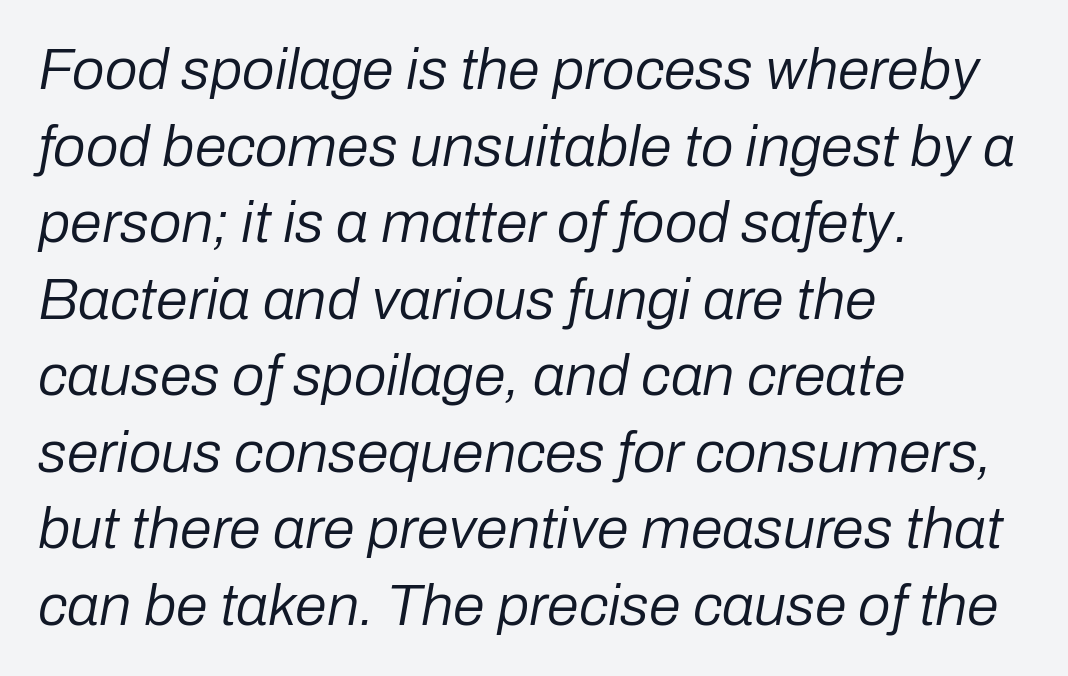
{"italic": "yes", "lean": "right", "slant_degrees": 10, "bold": "no", "weight": "regular", "width": "normal", "stroke_contrast": "low", "x_height": "medium", "monospaced": "no", "underline": "no", "align": "left", "line_spacing": "normal", "line_spacing_ratio": 1.32, "letter_spacing": "normal", "letter_spacing_em": 0.0, "glyph_px": 58}
